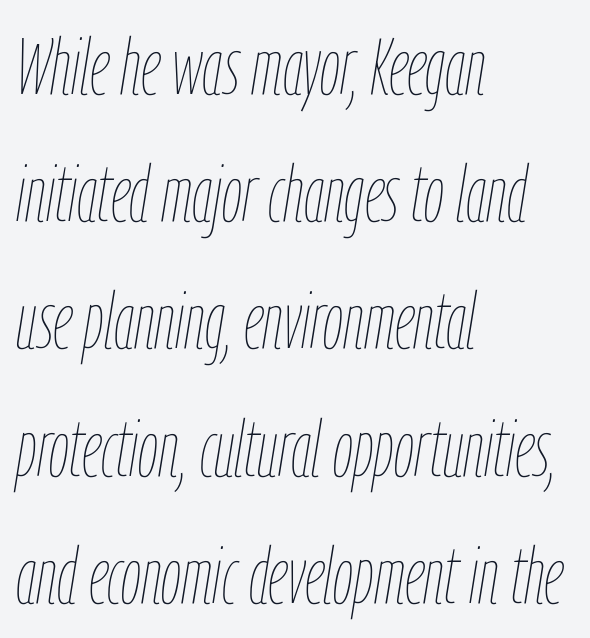
Q: Is the text bold? A: No.
Q: Is the text italic (slanted)? A: Yes, it leans right by about 9 degrees.
Q: Is the text underlined? A: No.
Q: How is the paragraph aligned? A: Left-aligned.
Q: Is the spacing between letters normal or unusually wide? A: Normal.
Q: Is the spacing between lines tight, normal or loose? A: Normal.
Q: Width (condensed, normal, or wide)? A: Condensed.
Q: Stroke contrast? A: Low.
Q: x-height? A: Medium.
Q: Monospaced? A: No.
